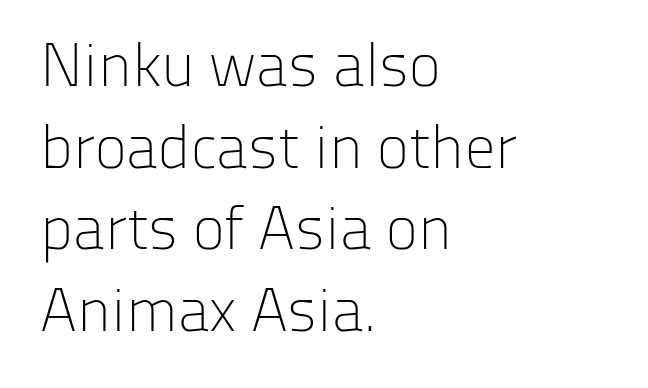
{"serif": "no", "italic": "no", "bold": "no", "weight": "light", "width": "normal", "stroke_contrast": "low", "x_height": "medium", "monospaced": "no", "underline": "no", "align": "left", "line_spacing": "normal", "line_spacing_ratio": 1.34, "letter_spacing": "normal", "letter_spacing_em": 0.0, "glyph_px": 61}
